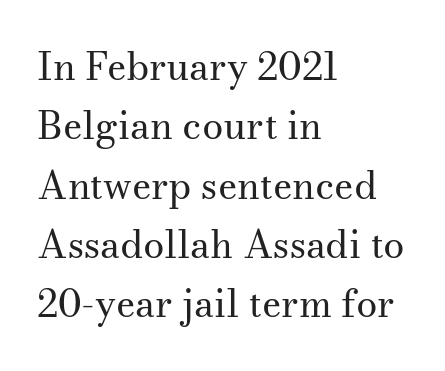
Q: Is the text bold? A: No.
Q: Is the text italic (slanted)? A: No, it is upright.
Q: Is the typeface a serif or a sans-serif typeface? A: Serif.
Q: Is the text underlined? A: No.
Q: How is the paragraph aligned? A: Left-aligned.
Q: Is the spacing between letters normal or unusually wide? A: Normal.
Q: Is the spacing between lines tight, normal or loose? A: Normal.
Q: Width (condensed, normal, or wide)? A: Normal.
Q: Stroke contrast? A: Medium.
Q: x-height? A: Small.
Q: Monospaced? A: No.
